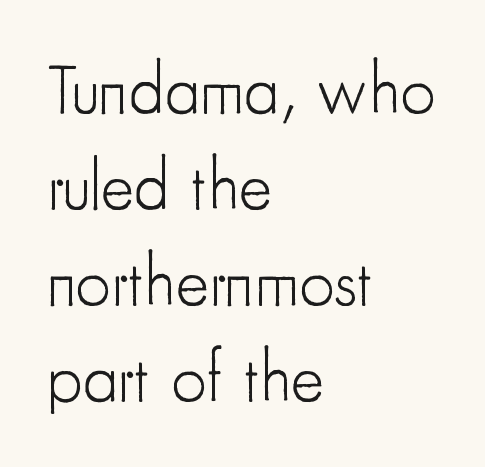
These lines keep a tight, regular rhythm from letter to letter. The typesetter chose a ragged-right arrangement here. Successive baselines arrive at the customary interval. It's the straight-up-and-down kind of type. Spacing verdict: proportional, widths tailored to each character. Stroke terminals: plain, sans-serif.
